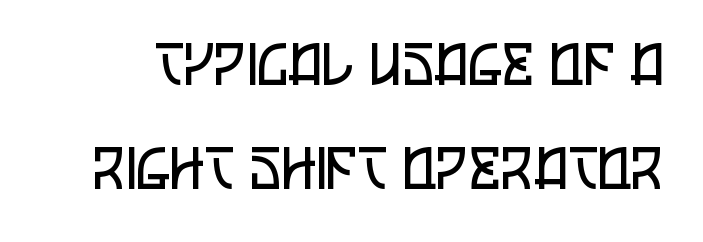
Glance below the letters and you will spot only blank space. When letters stand straight like this, we call the style roman or upright. Between one letter and the next there's only the usual sliver of space. The rendering uses natural spacing where letterforms have individual widths.
